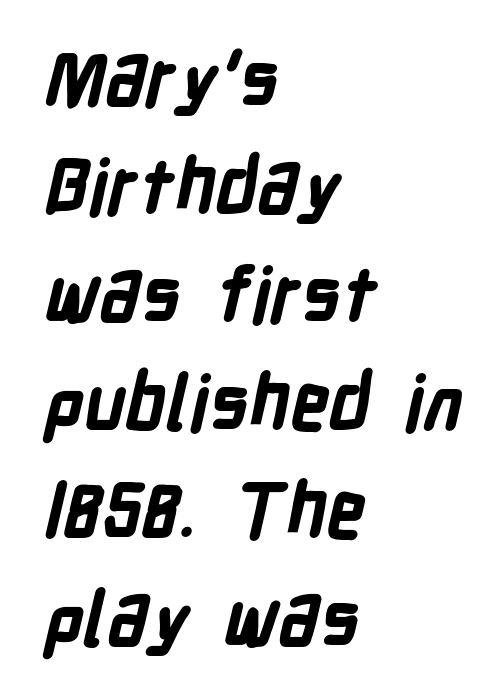
The image shows 75 px bold, condensed sans-serif type; set left-aligned, normal line spacing (1.44x), normal letter spacing, not underlined; low stroke contrast and a medium x-height.
